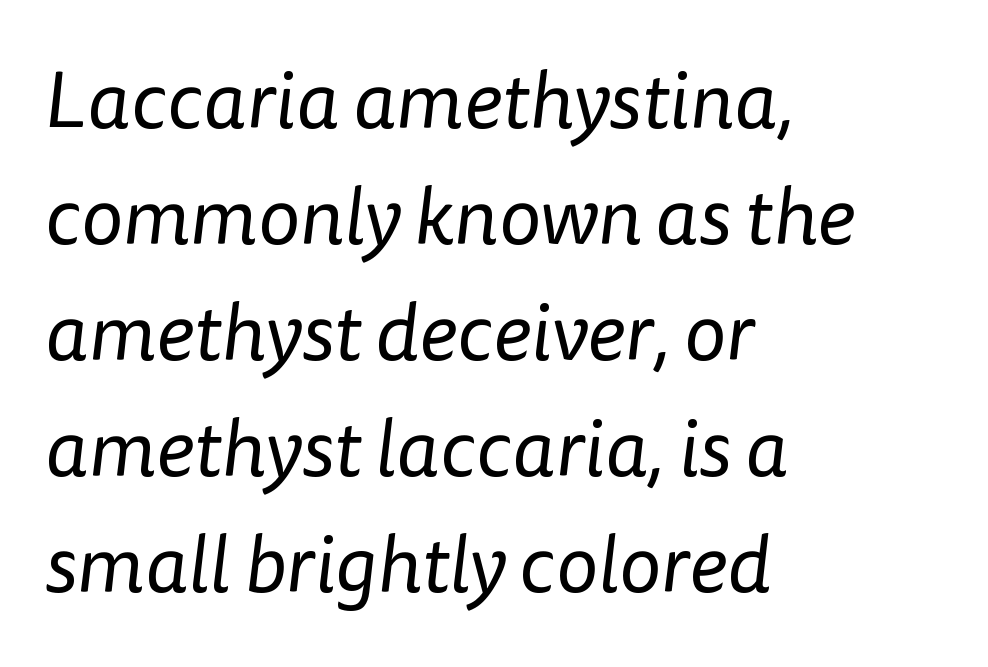
Q: Is the text bold? A: No.
Q: Is the typeface a serif or a sans-serif typeface? A: Sans-serif.
Q: Is the text underlined? A: No.
Q: How is the paragraph aligned? A: Left-aligned.
Q: Is the spacing between letters normal or unusually wide? A: Normal.
Q: Is the spacing between lines tight, normal or loose? A: Normal.
Q: Width (condensed, normal, or wide)? A: Normal.
Q: Stroke contrast? A: Low.
Q: x-height? A: Medium.
Q: Monospaced? A: No.
